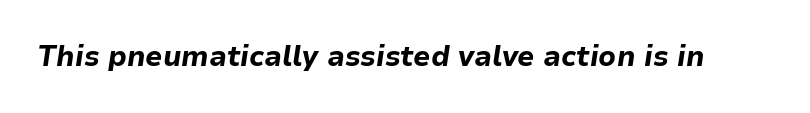
Only glyphs here, with clear space below each row. Tall strokes in this sample are angled rather than plumb. The face used here is rendered with its standard letterfit. This sample has the flowing, uneven cadence of proportional lettering.
